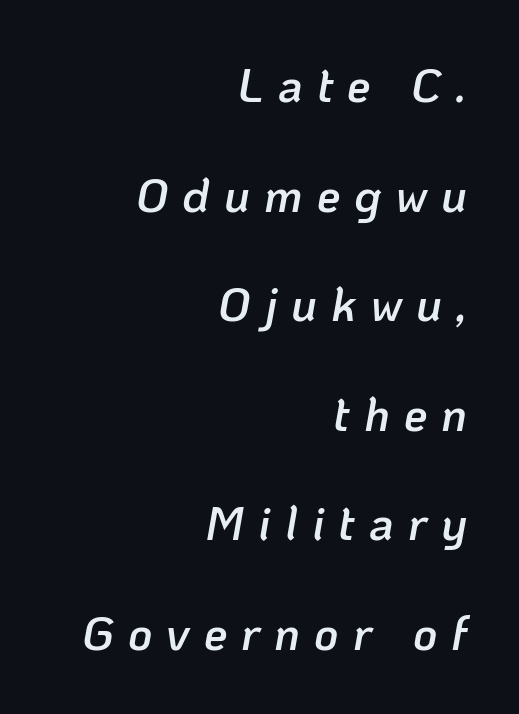
The image shows 47 px semibold type, italic (leaning right); set right-aligned, loose line spacing (2.33x), unusually wide letter spacing (+0.3 em), not underlined; low stroke contrast and a medium x-height.
